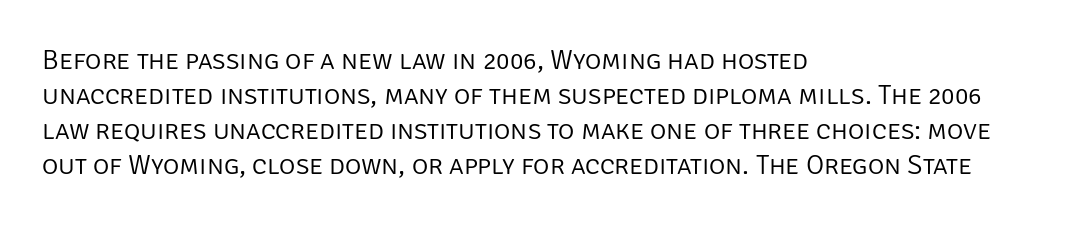
Q: Is the text bold? A: No.
Q: Is the text italic (slanted)? A: No, it is upright.
Q: Is the typeface a serif or a sans-serif typeface? A: Sans-serif.
Q: Is the text underlined? A: No.
Q: How is the paragraph aligned? A: Left-aligned.
Q: Is the spacing between letters normal or unusually wide? A: Normal.
Q: Is the spacing between lines tight, normal or loose? A: Normal.
Q: Width (condensed, normal, or wide)? A: Normal.
Q: Stroke contrast? A: Low.
Q: x-height? A: Large.
Q: Monospaced? A: No.
